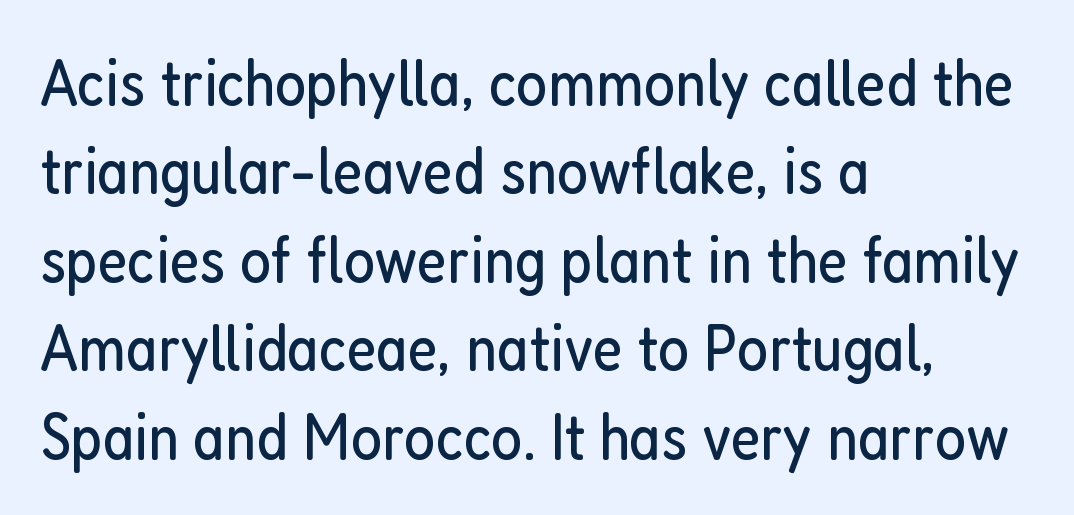
{"serif": "no", "italic": "no", "bold": "no", "weight": "regular", "width": "condensed", "stroke_contrast": "low", "x_height": "medium", "monospaced": "no", "underline": "no", "align": "left", "line_spacing": "normal", "line_spacing_ratio": 1.34, "letter_spacing": "normal", "letter_spacing_em": 0.0, "glyph_px": 66}
